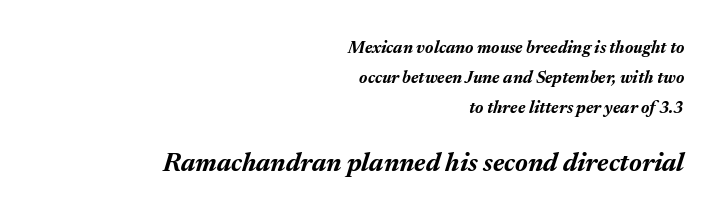
{"italic": "yes", "lean": "right", "slant_degrees": 17, "bold": "yes", "underline": "no", "align": "right", "line_spacing_ratio": 1.76, "letter_spacing": "normal", "letter_spacing_em": 0.0, "larger_block": "second", "size_ratio": 1.53, "glyph_px": 26}
